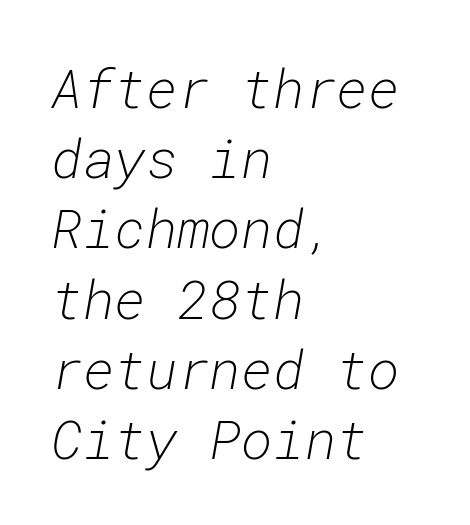
Q: Is the text bold? A: No.
Q: Is the text italic (slanted)? A: Yes, it leans right by about 10 degrees.
Q: Is the text underlined? A: No.
Q: How is the paragraph aligned? A: Left-aligned.
Q: Is the spacing between letters normal or unusually wide? A: Normal.
Q: Is the spacing between lines tight, normal or loose? A: Normal.
Q: Width (condensed, normal, or wide)? A: Normal.
Q: Stroke contrast? A: Low.
Q: x-height? A: Medium.
Q: Monospaced? A: Yes.
